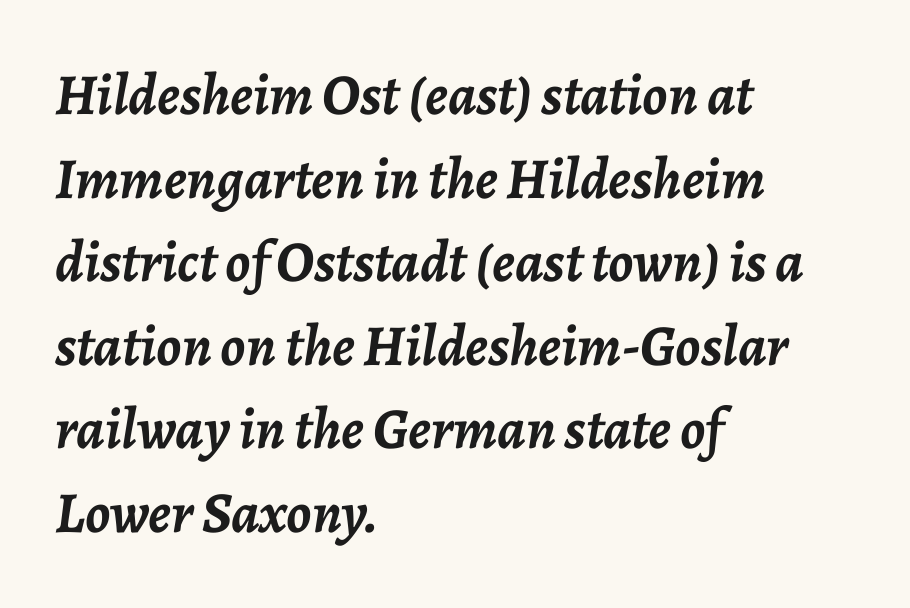
{"italic": "yes", "lean": "right", "slant_degrees": 7, "bold": "yes", "weight": "semibold", "width": "normal", "stroke_contrast": "low", "x_height": "medium", "monospaced": "no", "underline": "no", "align": "left", "line_spacing": "normal", "line_spacing_ratio": 1.44, "letter_spacing": "normal", "letter_spacing_em": 0.0, "glyph_px": 58}
